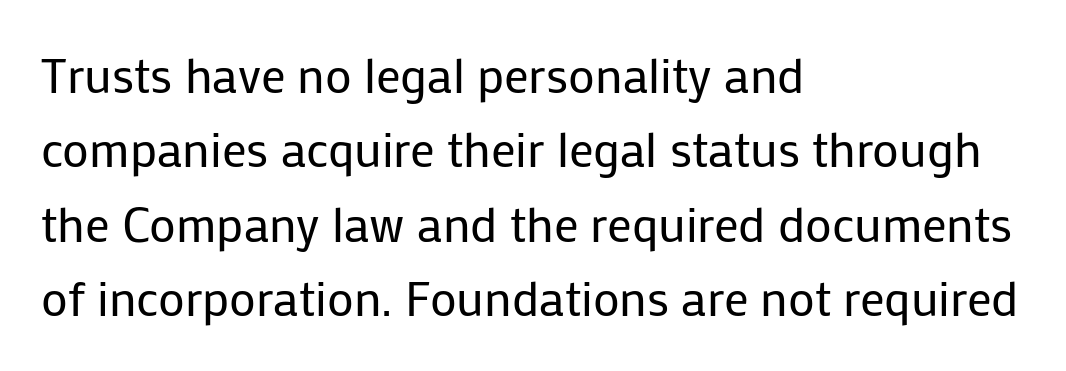
This sample has the flowing, uneven cadence of proportional lettering. Beneath every word, the page is bare. The cut favours lightness, reaching ordinary text weight at its darkest. Each new line begins a customary step beneath the previous one. These lines are set flush left with a ragged right edge.
